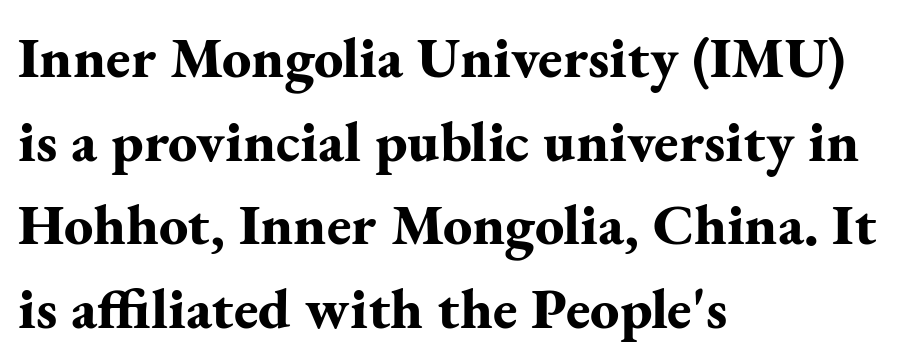
{"serif": "yes", "italic": "no", "bold": "yes", "weight": "bold", "width": "normal", "stroke_contrast": "medium", "x_height": "small", "monospaced": "no", "underline": "no", "align": "left", "line_spacing": "normal", "line_spacing_ratio": 1.44, "letter_spacing": "normal", "letter_spacing_em": 0.0, "glyph_px": 58}
